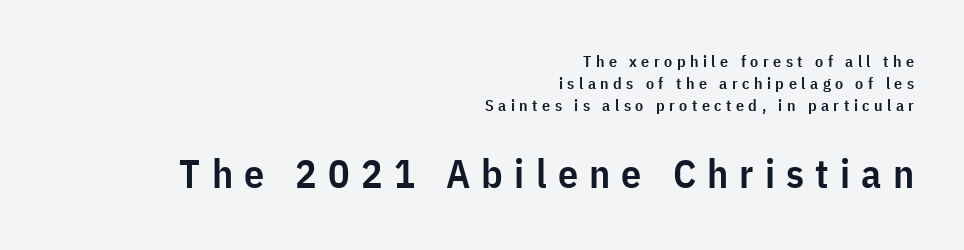
Q: Is the text bold? A: Semi-bold.
Q: Is the text italic (slanted)? A: No, it is upright.
Q: Is the typeface a serif or a sans-serif typeface? A: Sans-serif.
Q: Is the text underlined? A: No.
Q: How is the paragraph aligned? A: Right-aligned.
Q: Is the spacing between letters normal or unusually wide? A: Unusually wide.
Q: Is the spacing between lines tight, normal or loose? A: Normal.
Q: Which block of text is set in a larger size, the first (top) or the second (bottom)? A: The second (bottom) one.
Q: Width (condensed, normal, or wide)? A: Condensed.
Q: Stroke contrast? A: Low.
Q: x-height? A: Medium.
Q: Monospaced? A: No.
